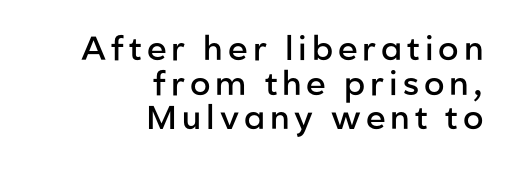
The image shows 33 px semibold sans-serif type, upright; set right-aligned, tight line spacing (1.05x), not underlined; low stroke contrast and a medium x-height.
